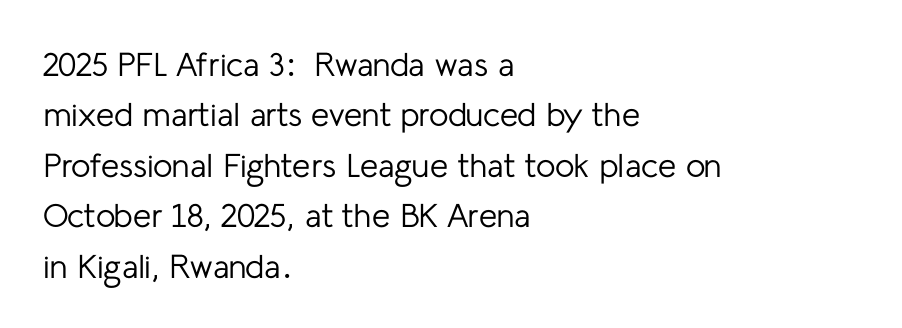
Each line starts at the same left margin while the right side varies. The type sits square on the baseline with zero lean. The face used here is rendered with its standard letterfit. The cut favours lightness, reaching ordinary text weight at its darkest. The specimen omits any rule beneath the text block's lines.
